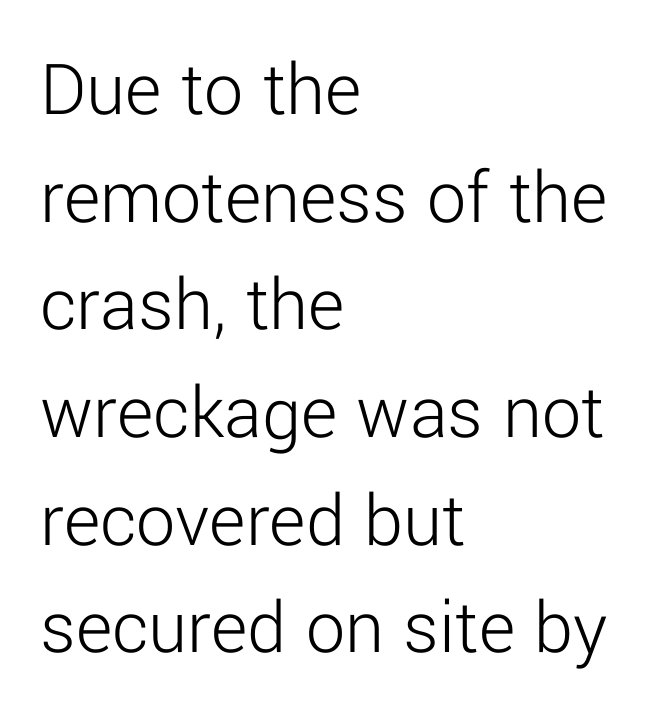
The image shows 78 px light sans-serif type, upright; set left-aligned, normal line spacing (1.38x), normal letter spacing, not underlined; low stroke contrast and a medium x-height.
